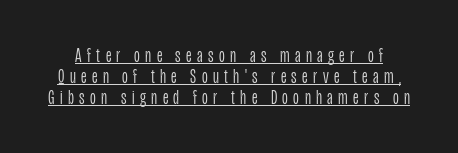
Q: Is the text bold? A: No.
Q: Is the text italic (slanted)? A: No, it is upright.
Q: Is the text underlined? A: Yes.
Q: Is the spacing between letters normal or unusually wide? A: Unusually wide.
Q: Is the spacing between lines tight, normal or loose? A: Tight.
